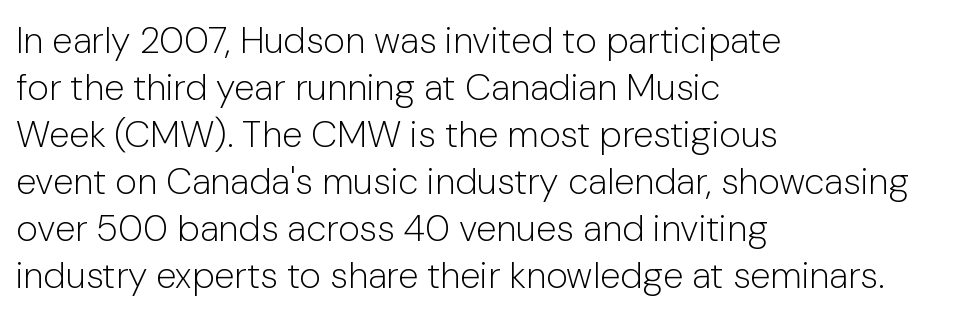
{"serif": "no", "italic": "no", "bold": "no", "weight": "light", "width": "normal", "stroke_contrast": "low", "x_height": "medium", "monospaced": "no", "underline": "no", "align": "left", "line_spacing": "normal", "line_spacing_ratio": 1.27, "letter_spacing": "normal", "letter_spacing_em": 0.0, "glyph_px": 37}
